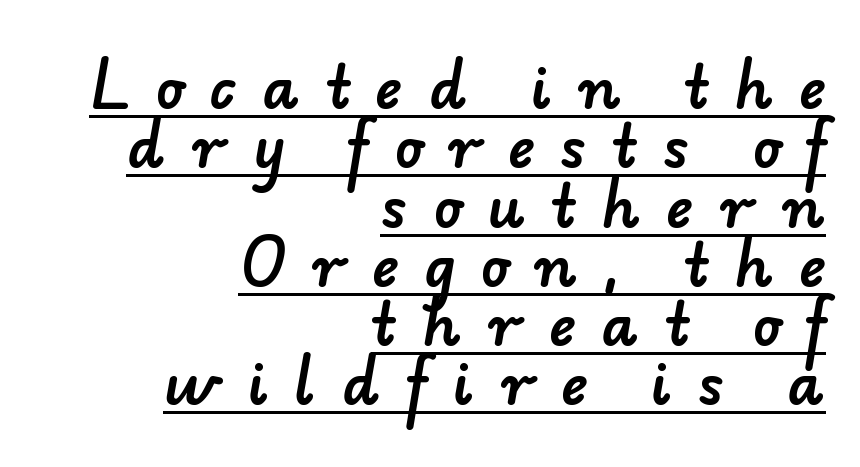
Q: Is the typeface a serif or a sans-serif typeface? A: Sans-serif.
Q: Is the text underlined? A: Yes.
Q: How is the paragraph aligned? A: Right-aligned.
Q: Is the spacing between letters normal or unusually wide? A: Unusually wide.
Q: Is the spacing between lines tight, normal or loose? A: Tight.
Q: Width (condensed, normal, or wide)? A: Normal.
Q: Stroke contrast? A: Low.
Q: x-height? A: Small.
Q: Monospaced? A: No.
